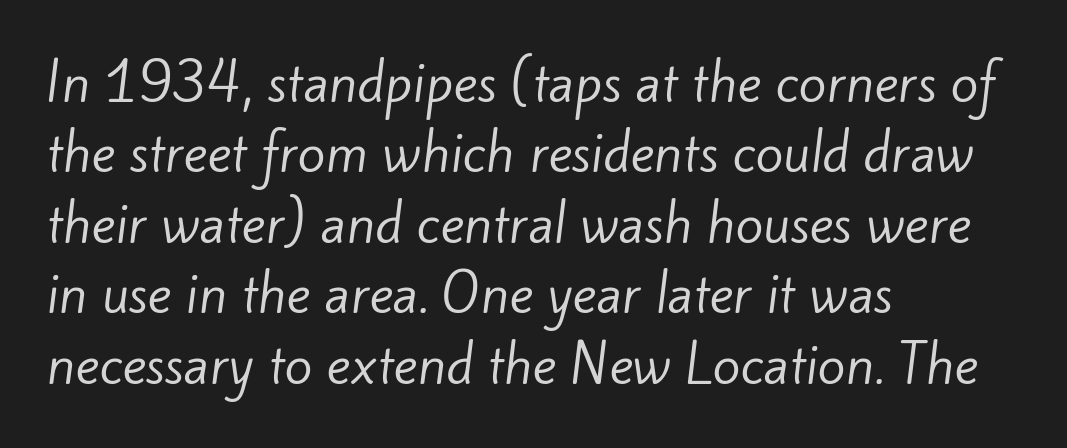
The image shows 51 px regular-weight sans-serif type; set left-aligned, normal line spacing (1.38x), normal letter spacing, not underlined; low stroke contrast and a small x-height.
